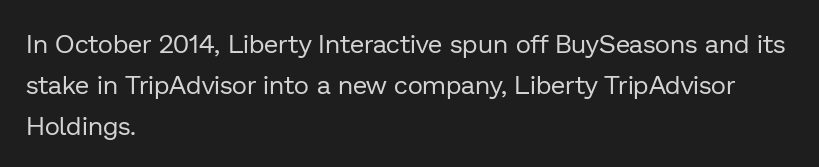
Q: Is the text bold? A: No.
Q: Is the text italic (slanted)? A: No, it is upright.
Q: Is the text underlined? A: No.
Q: How is the paragraph aligned? A: Left-aligned.
Q: Is the spacing between letters normal or unusually wide? A: Normal.
Q: Is the spacing between lines tight, normal or loose? A: Normal.
